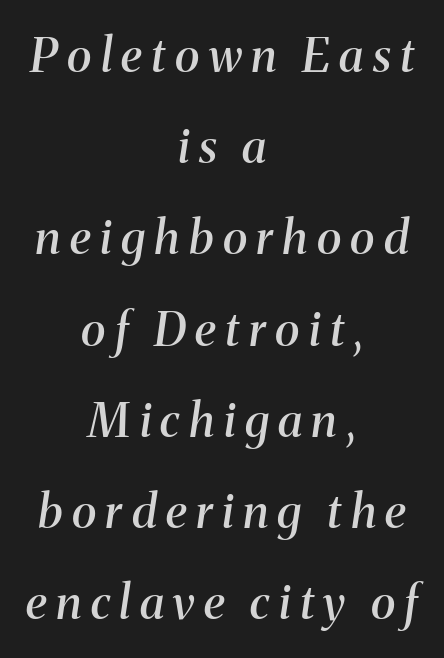
Q: Is the text bold? A: Semi-bold.
Q: Is the text italic (slanted)? A: Yes, it leans right by about 8 degrees.
Q: Is the typeface a serif or a sans-serif typeface? A: Serif.
Q: Is the text underlined? A: No.
Q: How is the paragraph aligned? A: Centered.
Q: Is the spacing between letters normal or unusually wide? A: Unusually wide.
Q: Is the spacing between lines tight, normal or loose? A: Loose.
Q: Width (condensed, normal, or wide)? A: Normal.
Q: Stroke contrast? A: Medium.
Q: x-height? A: Medium.
Q: Monospaced? A: No.
